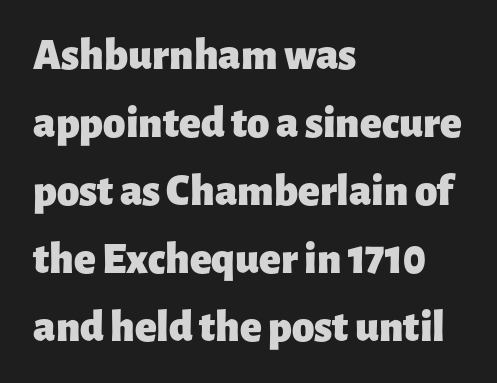
Q: Is the text bold? A: Yes.
Q: Is the text italic (slanted)? A: No, it is upright.
Q: Is the typeface a serif or a sans-serif typeface? A: Sans-serif.
Q: Is the text underlined? A: No.
Q: How is the paragraph aligned? A: Left-aligned.
Q: Is the spacing between letters normal or unusually wide? A: Normal.
Q: Is the spacing between lines tight, normal or loose? A: Normal.
Q: Width (condensed, normal, or wide)? A: Normal.
Q: Stroke contrast? A: Low.
Q: x-height? A: Medium.
Q: Monospaced? A: No.
